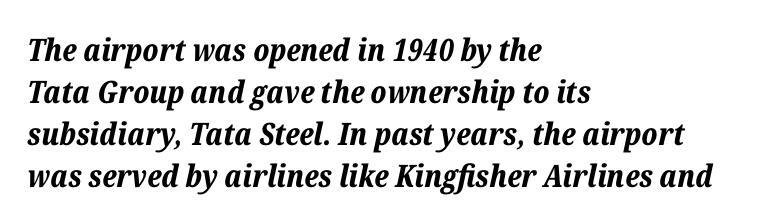
{"italic": "yes", "lean": "right", "slant_degrees": 12, "bold": "yes", "weight": "bold", "width": "normal", "stroke_contrast": "low", "x_height": "medium", "monospaced": "no", "underline": "no", "align": "left", "line_spacing": "normal", "line_spacing_ratio": 1.35, "letter_spacing": "normal", "letter_spacing_em": 0.0, "glyph_px": 31}
